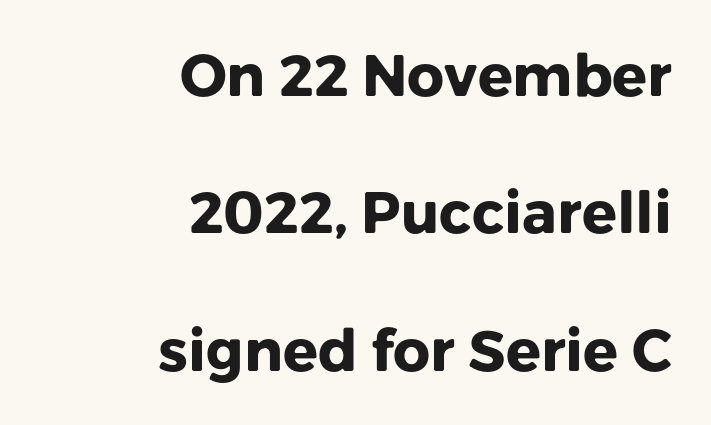
The letters advance in unequal steps, a hallmark of proportional type. Letterform terminals end flat and unadorned throughout the passage. Inter-character spacing is left at the font's built-in metrics. The lettering holds an erect, upright posture throughout. Bold? Absolutely — the strokes are thick and heavy.
